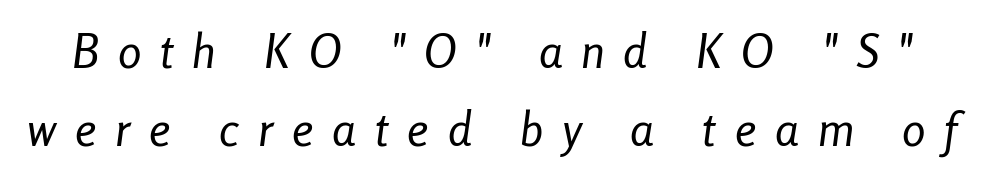
Only glyphs here, with clear space below each row. Stem width sits at or under what a default text font uses. It's the slanting kind of type. Each letter keeps its own natural width here, so spacing adapts to shape. Leading matches the norm, producing a regular column.
